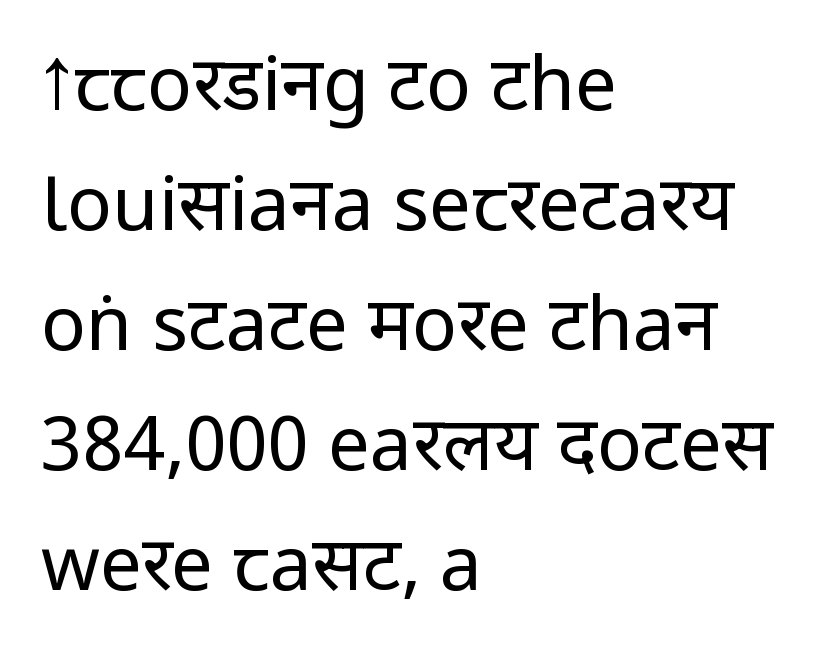
{"serif": "no", "italic": "no", "bold": "no", "weight": "regular", "width": "condensed", "stroke_contrast": "low", "x_height": "large", "monospaced": "no", "underline": "no", "align": "left", "line_spacing": "normal", "line_spacing_ratio": 1.6, "letter_spacing": "normal", "letter_spacing_em": 0.0, "glyph_px": 75}
